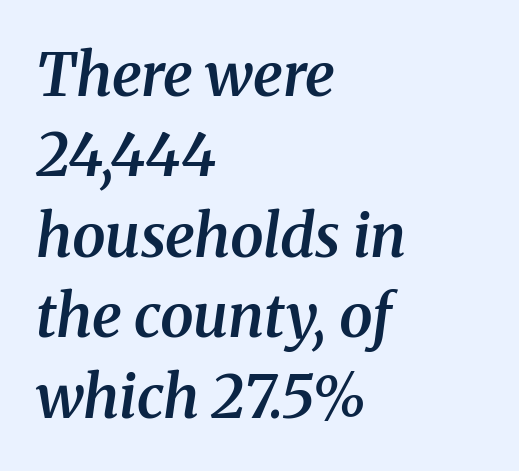
Q: Is the text bold? A: Semi-bold.
Q: Is the text italic (slanted)? A: Yes, it leans right by about 8 degrees.
Q: Is the typeface a serif or a sans-serif typeface? A: Serif.
Q: Is the text underlined? A: No.
Q: How is the paragraph aligned? A: Left-aligned.
Q: Is the spacing between letters normal or unusually wide? A: Normal.
Q: Is the spacing between lines tight, normal or loose? A: Normal.
Q: Width (condensed, normal, or wide)? A: Normal.
Q: Stroke contrast? A: Medium.
Q: x-height? A: Medium.
Q: Monospaced? A: No.
